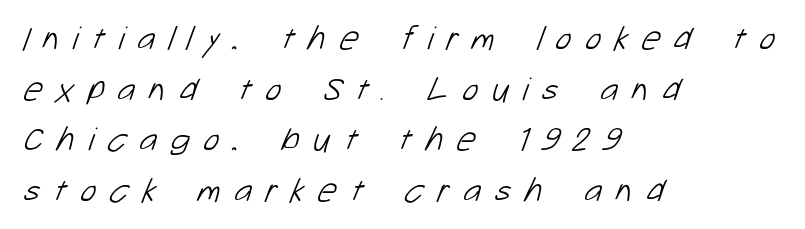
Q: Is the text bold? A: No.
Q: Is the typeface a serif or a sans-serif typeface? A: Sans-serif.
Q: Is the text underlined? A: No.
Q: How is the paragraph aligned? A: Left-aligned.
Q: Is the spacing between letters normal or unusually wide? A: Unusually wide.
Q: Is the spacing between lines tight, normal or loose? A: Normal.
Q: Width (condensed, normal, or wide)? A: Normal.
Q: Stroke contrast? A: Low.
Q: x-height? A: Medium.
Q: Monospaced? A: No.
